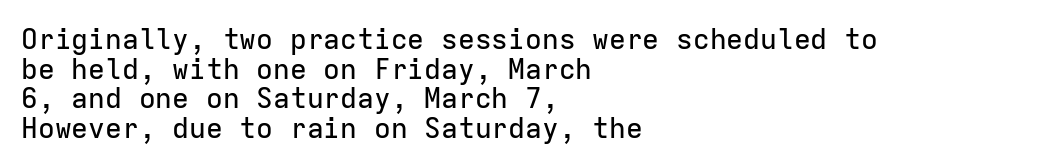
Is the block centered? No — it sits flush against the left margin. Default kerning and tracking; the words read as compact shapes. Notice how the stems are strictly vertical — no italics here. These lines are rendered in a fixed-pitch font. Check the space under the baseline: it is left empty.
